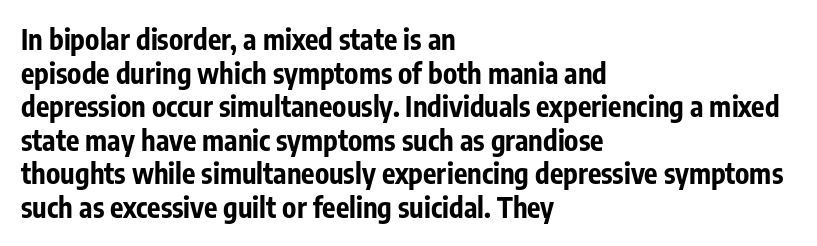
Q: Is the text bold? A: Yes.
Q: Is the text italic (slanted)? A: No, it is upright.
Q: Is the typeface a serif or a sans-serif typeface? A: Sans-serif.
Q: Is the text underlined? A: No.
Q: How is the paragraph aligned? A: Left-aligned.
Q: Is the spacing between letters normal or unusually wide? A: Normal.
Q: Width (condensed, normal, or wide)? A: Condensed.
Q: Stroke contrast? A: Low.
Q: x-height? A: Medium.
Q: Monospaced? A: No.
